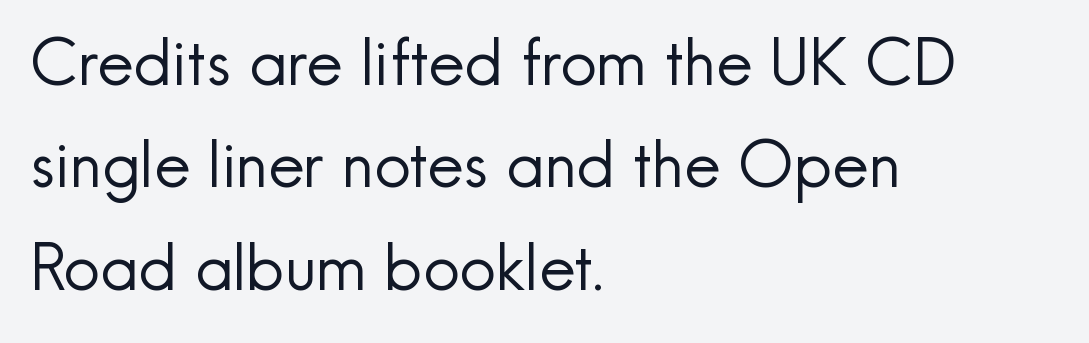
The passage shown has conventional tracking throughout. Students, observe: this is what conventionally led text looks like. Is this a fixed-width face? No — the glyphs have proportional, varying widths. Posture: vertical. Just letters on the line, the space beneath them empty.
